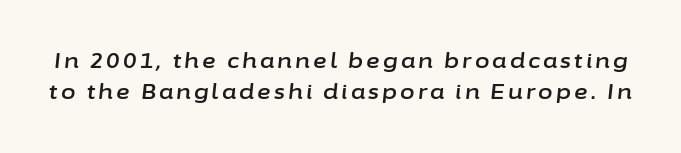
{"italic": "yes", "lean": "right", "slant_degrees": 6, "underline": "no", "line_spacing": "normal", "line_spacing_ratio": 1.47, "glyph_px": 21}
